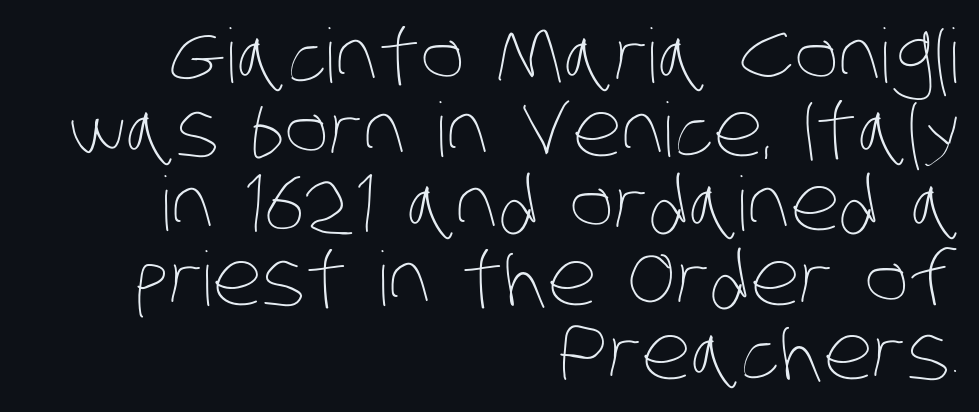
The image shows 75 px thin, condensed type; set right-aligned, tight line spacing (0.99x), normal letter spacing, not underlined; low stroke contrast and a large x-height.
